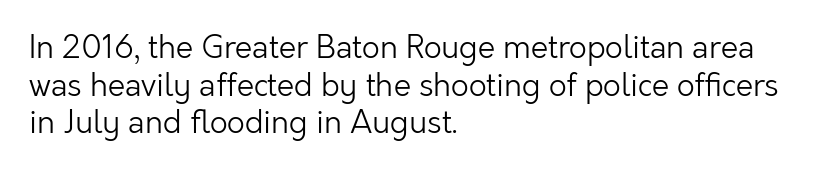
Q: Is the text bold? A: No.
Q: Is the text italic (slanted)? A: No, it is upright.
Q: Is the typeface a serif or a sans-serif typeface? A: Sans-serif.
Q: Is the text underlined? A: No.
Q: How is the paragraph aligned? A: Left-aligned.
Q: Is the spacing between letters normal or unusually wide? A: Normal.
Q: Width (condensed, normal, or wide)? A: Normal.
Q: Stroke contrast? A: Low.
Q: x-height? A: Medium.
Q: Monospaced? A: No.
